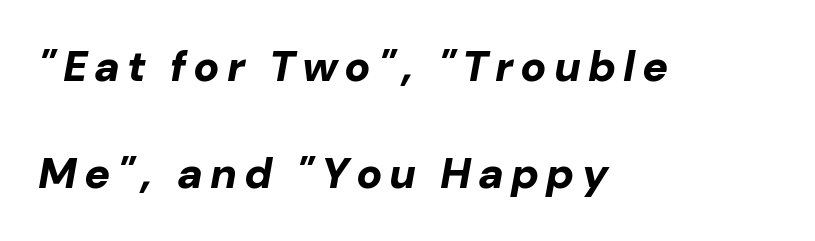
{"italic": "yes", "lean": "right", "slant_degrees": 10, "bold": "yes", "weight": "bold", "width": "normal", "stroke_contrast": "low", "x_height": "medium", "monospaced": "no", "underline": "no", "align": "left", "line_spacing": "loose", "line_spacing_ratio": 2.49, "glyph_px": 43}
